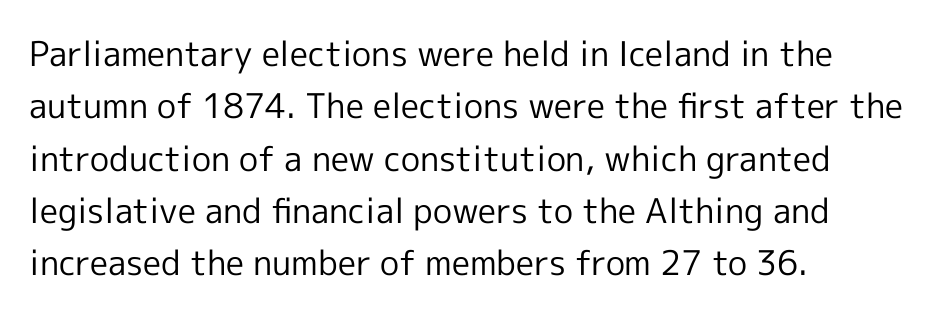
This rendering employs a face without finishing strokes, i.e., a sans-serif. The letterforms sit at book weight or below. These lines were composed using upright roman letters. This rendering features lettering with no underline. Compared with typical body copy, the letter spacing here is the same.
